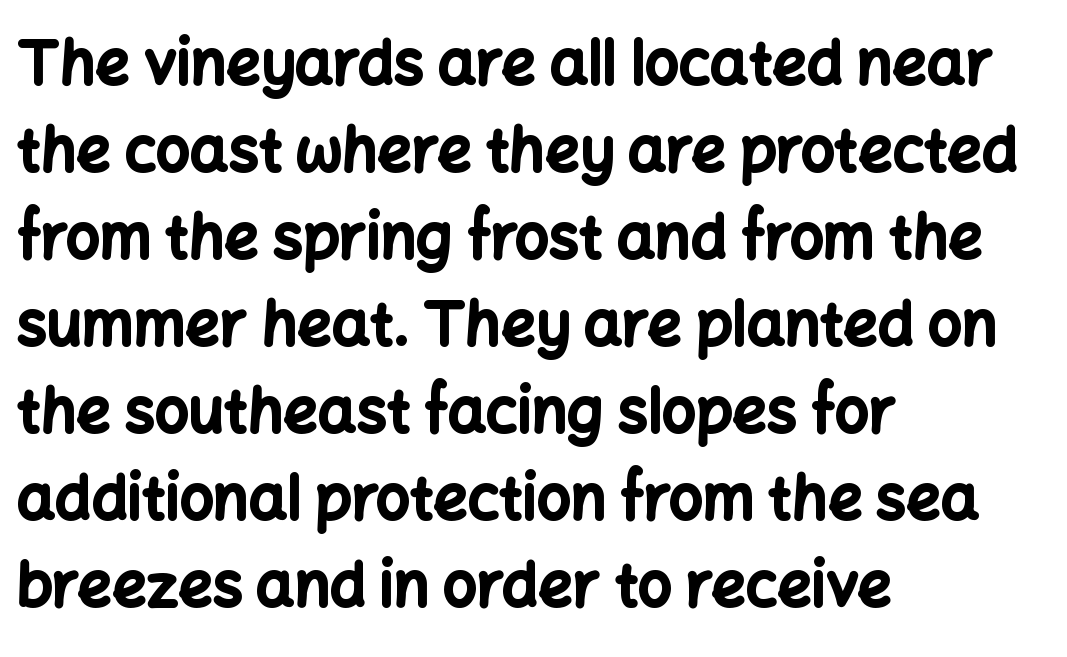
The glyphs have the mass of a bold cut. One glance says typical: line gaps are just what's usual. Do the letters lean? They stand straight. Every row of glyphs begins at an identical x-position on the left. Decoration check: the copy has no underline. The letters advance in unequal steps, a hallmark of proportional type.
